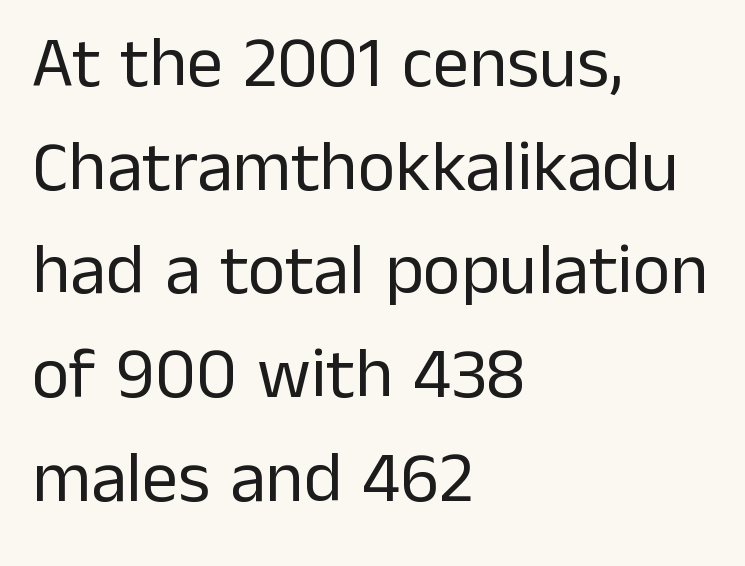
Q: Is the text bold? A: No.
Q: Is the text italic (slanted)? A: No, it is upright.
Q: Is the typeface a serif or a sans-serif typeface? A: Sans-serif.
Q: Is the text underlined? A: No.
Q: How is the paragraph aligned? A: Left-aligned.
Q: Is the spacing between letters normal or unusually wide? A: Normal.
Q: Is the spacing between lines tight, normal or loose? A: Normal.
Q: Width (condensed, normal, or wide)? A: Normal.
Q: Stroke contrast? A: Low.
Q: x-height? A: Medium.
Q: Monospaced? A: No.
